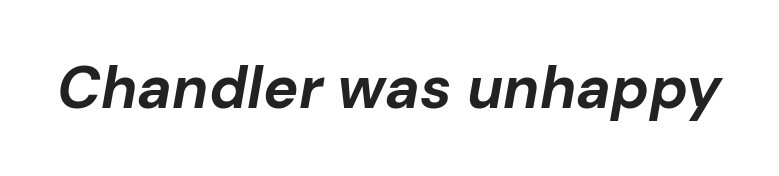
Q: Is the text bold? A: Yes.
Q: Is the text italic (slanted)? A: Yes, it leans right by about 10 degrees.
Q: Is the text underlined? A: No.
Q: Is the spacing between letters normal or unusually wide? A: Normal.
Q: Width (condensed, normal, or wide)? A: Normal.
Q: Stroke contrast? A: Low.
Q: x-height? A: Medium.
Q: Monospaced? A: No.
